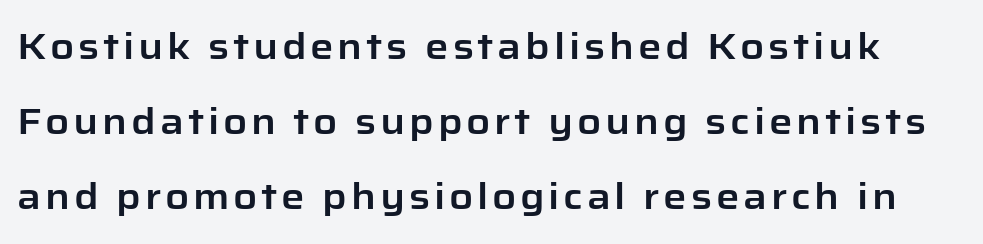
Q: Is the text italic (slanted)? A: No, it is upright.
Q: Is the typeface a serif or a sans-serif typeface? A: Sans-serif.
Q: Is the text underlined? A: No.
Q: Is the spacing between lines tight, normal or loose? A: Loose.
Q: Width (condensed, normal, or wide)? A: Normal.
Q: Stroke contrast? A: Low.
Q: x-height? A: Medium.
Q: Monospaced? A: No.
